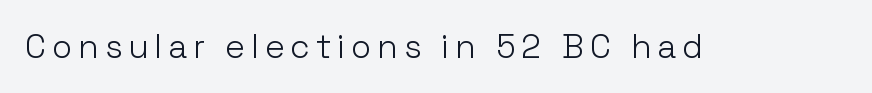
Q: Is the text bold? A: No.
Q: Is the text italic (slanted)? A: No, it is upright.
Q: Is the typeface a serif or a sans-serif typeface? A: Sans-serif.
Q: Is the text underlined? A: No.
Q: Width (condensed, normal, or wide)? A: Normal.
Q: Stroke contrast? A: Low.
Q: x-height? A: Medium.
Q: Monospaced? A: No.
